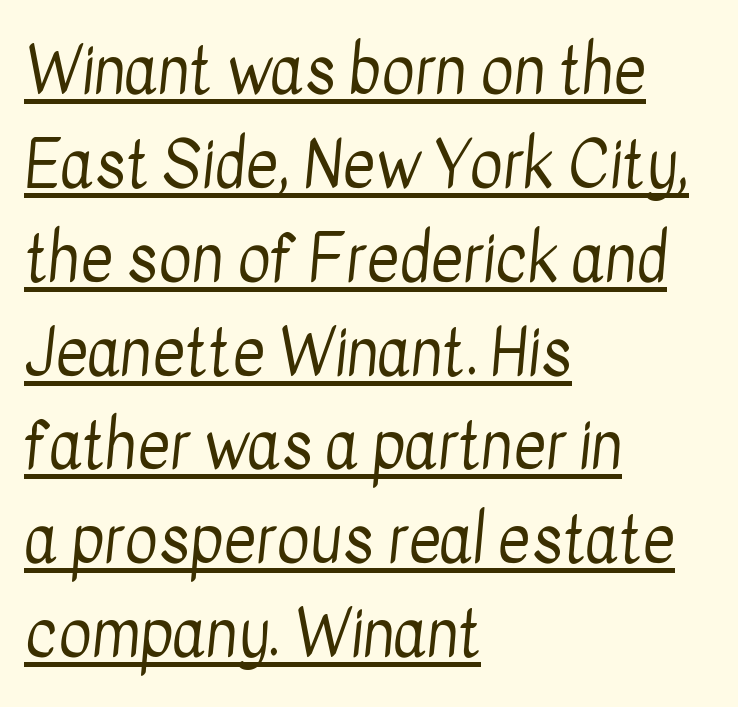
The image shows 63 px regular-weight, condensed sans-serif type; set left-aligned, normal line spacing (1.49x), normal letter spacing, underlined; low stroke contrast and a medium x-height.
